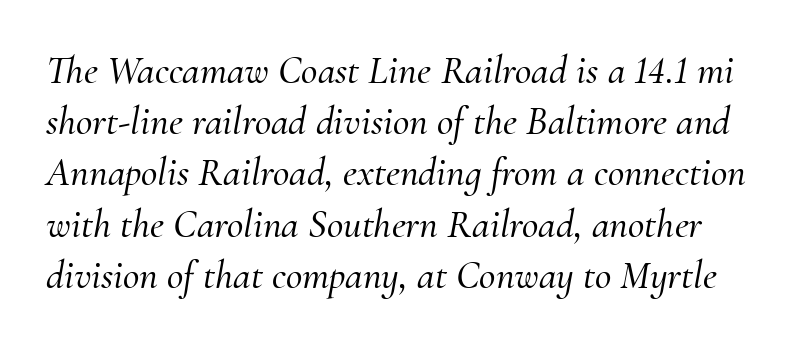
{"serif": "yes", "italic": "yes", "lean": "right", "slant_degrees": 10, "width": "normal", "stroke_contrast": "medium", "x_height": "small", "monospaced": "no", "underline": "no", "line_spacing": "normal", "line_spacing_ratio": 1.28, "letter_spacing": "normal", "letter_spacing_em": 0.0, "glyph_px": 40}
